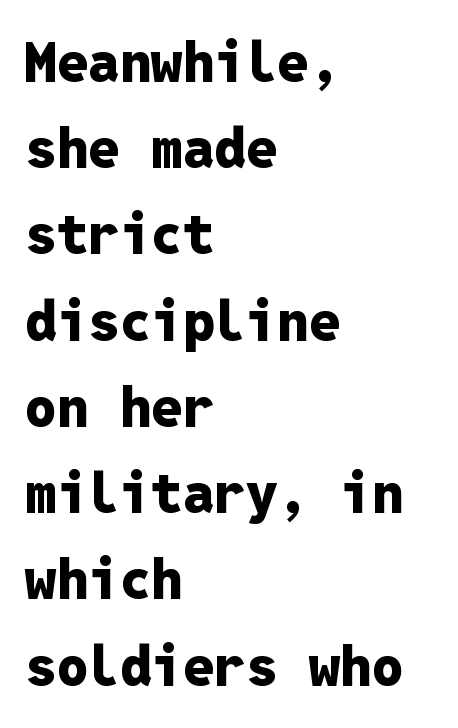
{"serif": "no", "italic": "no", "bold": "yes", "weight": "heavy", "width": "normal", "stroke_contrast": "low", "x_height": "medium", "monospaced": "yes", "underline": "no", "align": "left", "line_spacing": "normal", "line_spacing_ratio": 1.54, "letter_spacing": "normal", "letter_spacing_em": 0.0, "glyph_px": 56}
